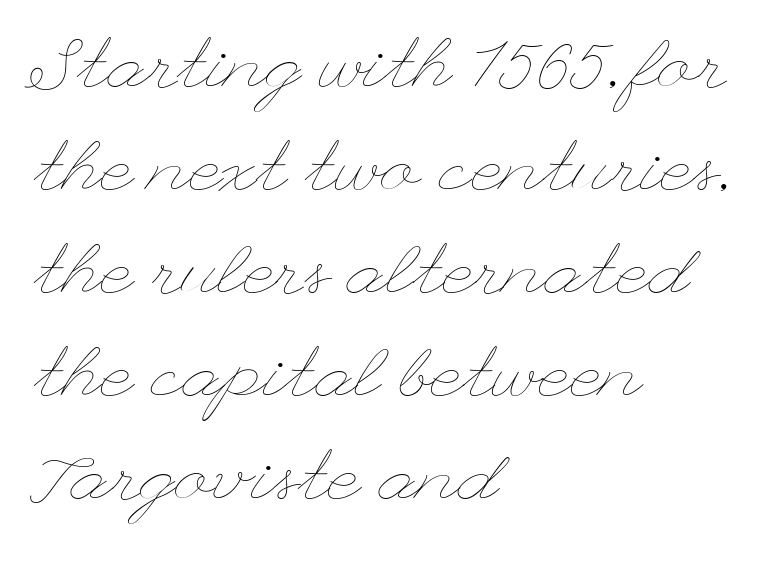
The image shows 70 px thin, wide type; set left-aligned, normal line spacing (1.47x), normal letter spacing, not underlined; low stroke contrast and a small x-height.
